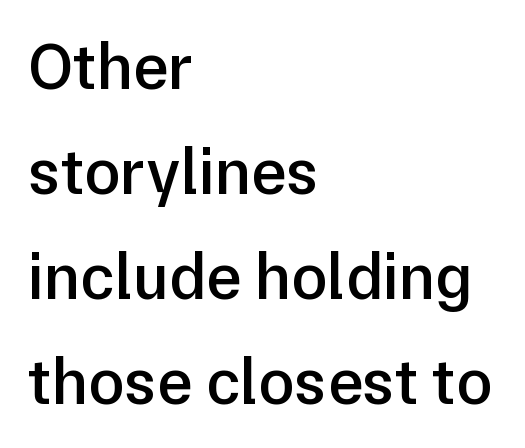
Q: Is the text bold? A: Semi-bold.
Q: Is the text italic (slanted)? A: No, it is upright.
Q: Is the typeface a serif or a sans-serif typeface? A: Sans-serif.
Q: Is the text underlined? A: No.
Q: How is the paragraph aligned? A: Left-aligned.
Q: Is the spacing between letters normal or unusually wide? A: Normal.
Q: Is the spacing between lines tight, normal or loose? A: Normal.
Q: Width (condensed, normal, or wide)? A: Normal.
Q: Stroke contrast? A: Low.
Q: x-height? A: Medium.
Q: Monospaced? A: No.
